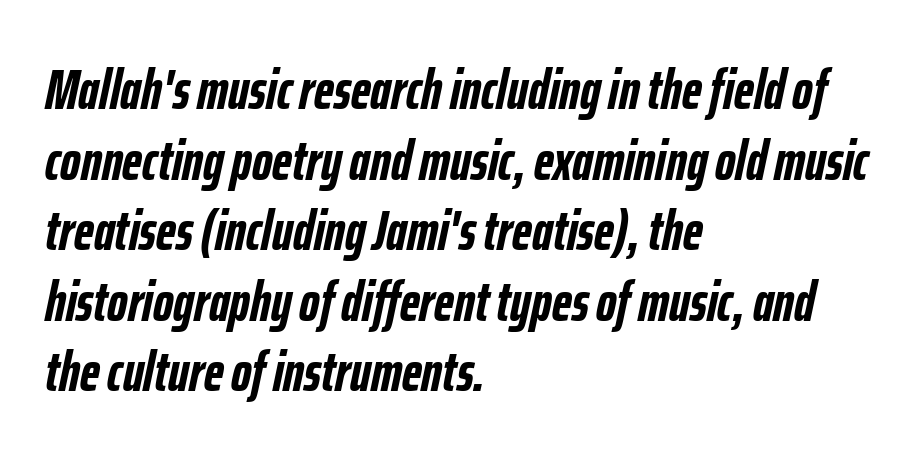
{"italic": "yes", "lean": "right", "slant_degrees": 12, "bold": "yes", "weight": "semibold", "width": "condensed", "stroke_contrast": "low", "x_height": "medium", "monospaced": "no", "underline": "no", "align": "left", "line_spacing": "normal", "line_spacing_ratio": 1.26, "letter_spacing": "normal", "letter_spacing_em": 0.0, "glyph_px": 56}
